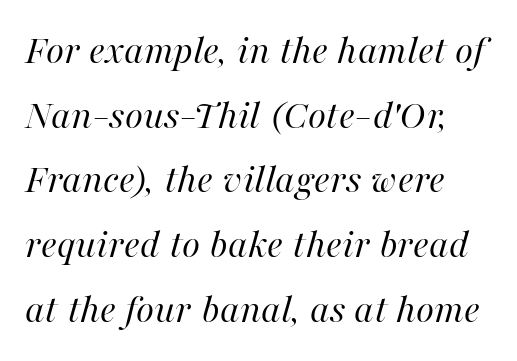
{"italic": "yes", "lean": "right", "slant_degrees": 16, "bold": "no", "weight": "regular", "width": "normal", "stroke_contrast": "high", "x_height": "medium", "monospaced": "no", "underline": "no", "line_spacing": "normal", "line_spacing_ratio": 1.54, "letter_spacing": "normal", "letter_spacing_em": 0.0, "glyph_px": 42}
